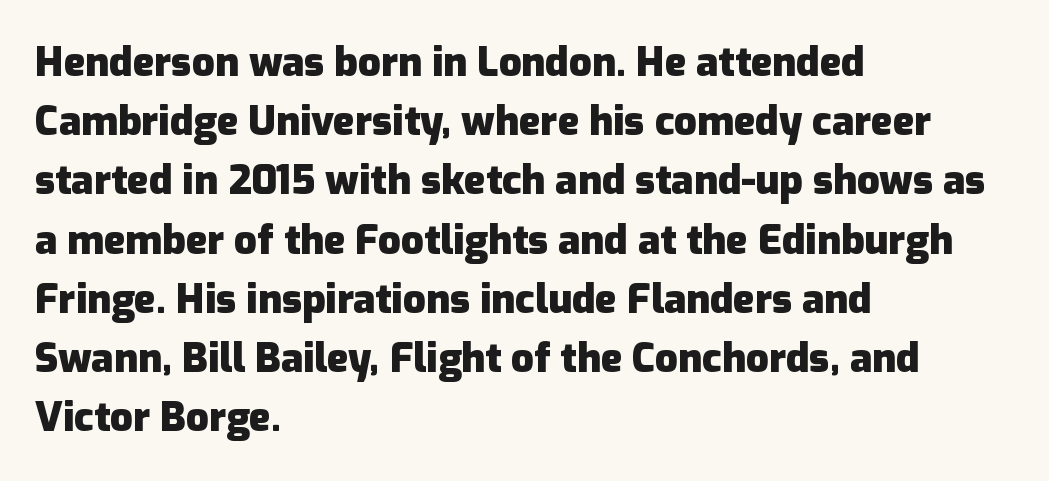
{"serif": "no", "italic": "no", "bold": "yes", "weight": "heavy", "width": "normal", "stroke_contrast": "low", "x_height": "medium", "monospaced": "no", "underline": "no", "align": "left", "line_spacing": "normal", "line_spacing_ratio": 1.48, "letter_spacing": "normal", "letter_spacing_em": 0.0, "glyph_px": 40}
